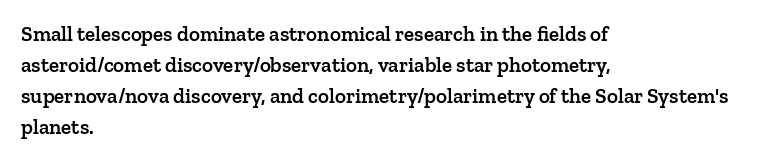
Observe the ordinary spacing: letters are neighbours, not strangers. Which margin do the lines hug? The left one — the right edge is uneven. Compared with typical paragraphs, the rows here are spaced about the same. Notice how the stems are strictly vertical — no italics here. Compared with an ordinary text face, these strokes are moderately heavier — a semibold. Clear beneath every line of the passage.
